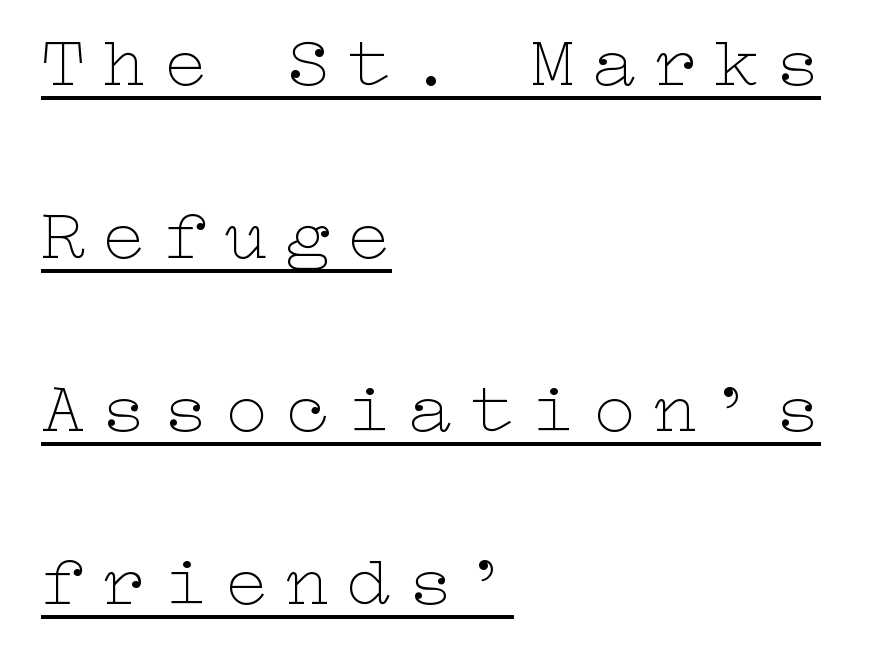
{"italic": "no", "bold": "no", "weight": "thin", "width": "wide", "stroke_contrast": "low", "x_height": "medium", "underline": "yes", "align": "left", "line_spacing": "loose", "line_spacing_ratio": 2.37, "letter_spacing": "wide", "letter_spacing_em": 0.24, "glyph_px": 73}
